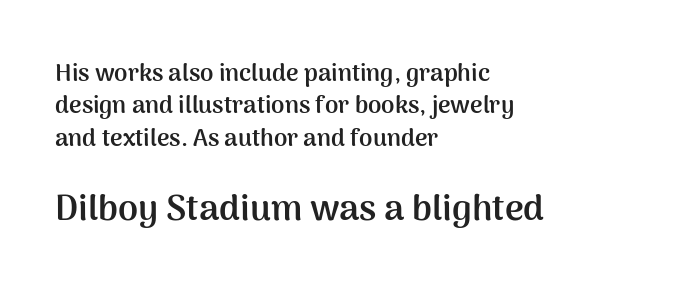
Q: Is the text bold? A: Yes.
Q: Is the text italic (slanted)? A: No, it is upright.
Q: Is the typeface a serif or a sans-serif typeface? A: Sans-serif.
Q: Is the text underlined? A: No.
Q: How is the paragraph aligned? A: Left-aligned.
Q: Is the spacing between letters normal or unusually wide? A: Normal.
Q: Is the spacing between lines tight, normal or loose? A: Normal.
Q: Which block of text is set in a larger size, the first (top) or the second (bottom)? A: The second (bottom) one.
Q: Width (condensed, normal, or wide)? A: Normal.
Q: Stroke contrast? A: Medium.
Q: x-height? A: Medium.
Q: Monospaced? A: No.
